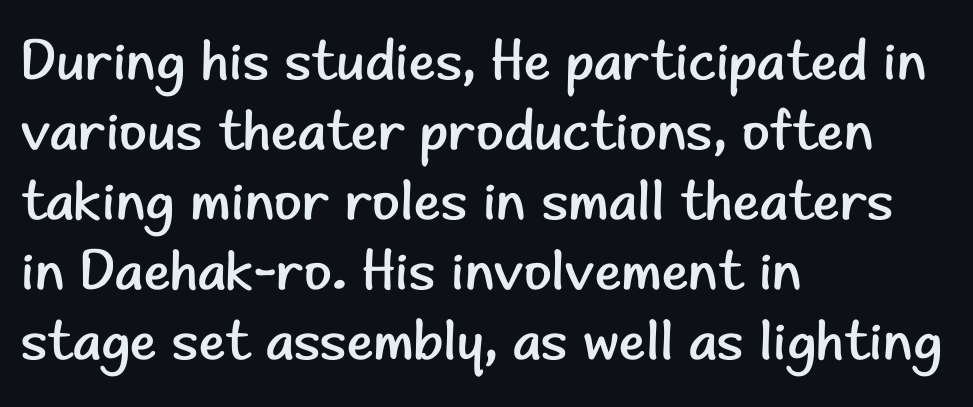
{"serif": "no", "italic": "no", "bold": "no", "weight": "regular", "width": "normal", "stroke_contrast": "low", "x_height": "small", "monospaced": "no", "underline": "no", "align": "left", "line_spacing_ratio": 1.23, "letter_spacing": "normal", "letter_spacing_em": 0.0, "glyph_px": 57}
